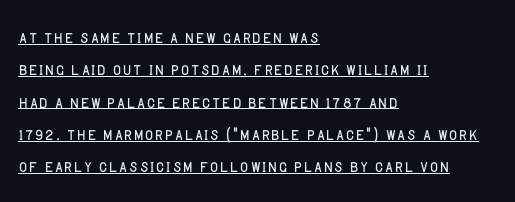
These lines were composed using upright roman letters. You can see a thin bar hugging the bottom of the glyphs. The typesetting does not lean heavy: it is not bold. Leftover space on each line is placed entirely after the last word.
